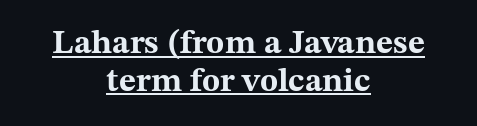
Q: Is the text bold? A: Yes.
Q: Is the text italic (slanted)? A: No, it is upright.
Q: Is the typeface a serif or a sans-serif typeface? A: Serif.
Q: Is the text underlined? A: Yes.
Q: How is the paragraph aligned? A: Centered.
Q: Is the spacing between letters normal or unusually wide? A: Normal.
Q: Is the spacing between lines tight, normal or loose? A: Tight.
Q: Width (condensed, normal, or wide)? A: Wide.
Q: Stroke contrast? A: Medium.
Q: x-height? A: Medium.
Q: Monospaced? A: No.
